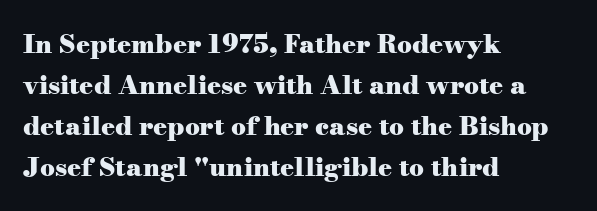
The image shows 26 px bold type, upright; set left-aligned, normal line spacing (1.58x), normal letter spacing, not underlined.
